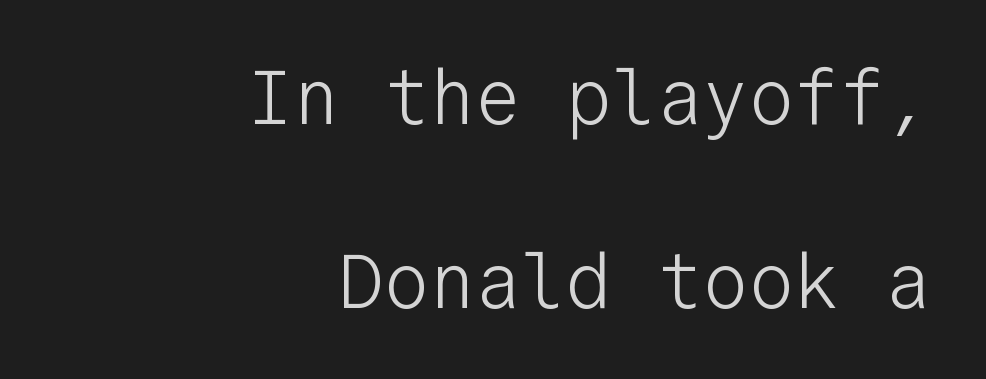
{"serif": "no", "italic": "no", "bold": "no", "weight": "light", "width": "normal", "stroke_contrast": "low", "x_height": "medium", "monospaced": "yes", "underline": "no", "align": "right", "line_spacing": "loose", "line_spacing_ratio": 2.42, "letter_spacing": "normal", "letter_spacing_em": 0.0, "glyph_px": 76}
